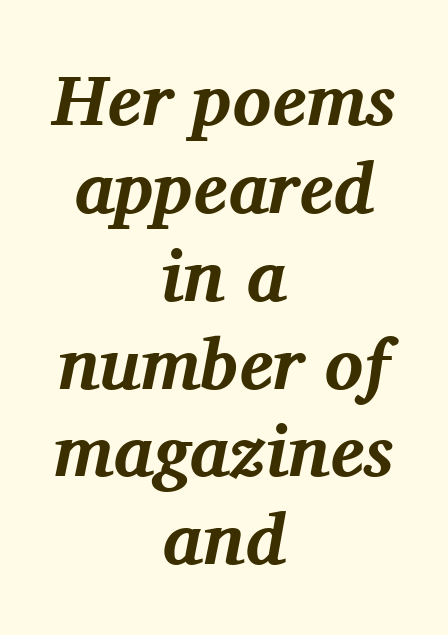
{"serif": "yes", "italic": "yes", "lean": "right", "slant_degrees": 11, "bold": "yes", "weight": "bold", "width": "normal", "stroke_contrast": "medium", "x_height": "medium", "monospaced": "no", "underline": "no", "align": "center", "line_spacing_ratio": 1.22, "letter_spacing": "normal", "letter_spacing_em": 0.0, "glyph_px": 72}
